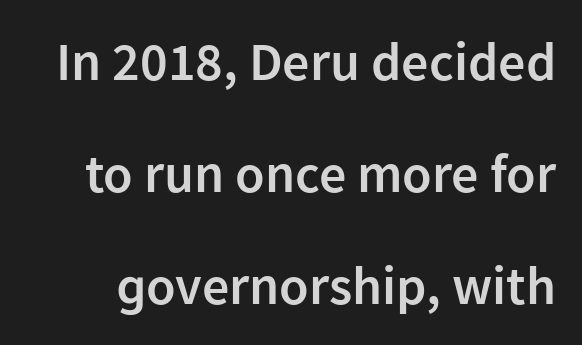
The image shows 54 px semibold sans-serif type, upright; set loose line spacing (2.07x), normal letter spacing, not underlined; low stroke contrast and a medium x-height.
